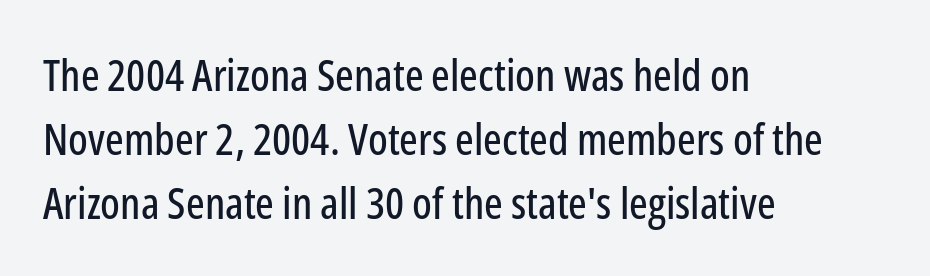
These lines are set flush left with a ragged right edge. The type is set solid horizontally, with unmodified tracking. The glyphs are unaccompanied by any horizontal stroke below them. Every character sits straight up, as roman type does.
